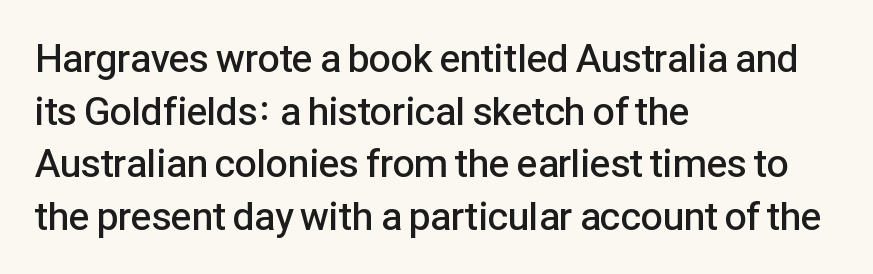
The face used here is a semibold: visibly heavier than regular, lighter than bold. Horizontal alignment here is leftward, the default for most running prose. These lines are composed in type without serifs. A normal amount of white space separates one row of letters from the next. No word sits above an underline.
